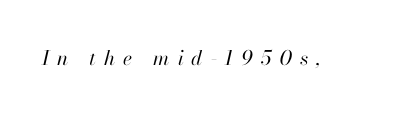
The image shows 20 px text type, italic (leaning right); set unusually wide letter spacing (+0.4 em), not underlined.
